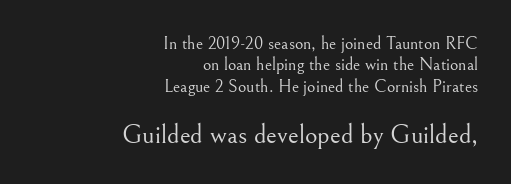
The image shows 27 px text type, upright; set right-aligned, line spacing 1.19x, normal letter spacing, not underlined; the second (bottom) block is 1.5x larger.
